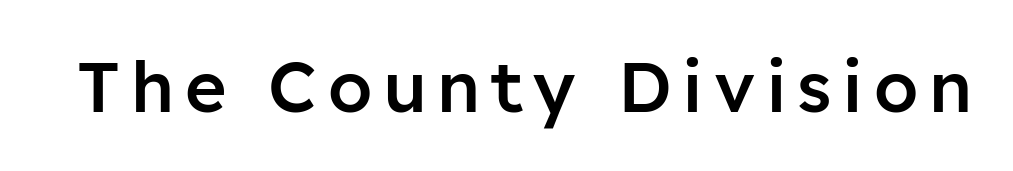
Proportional: the letters do not fall into vertical columns. Each row of text sits above clean, open space. The glyphs in this specimen are sans serif. Every letter is mildly thick-stroked: semibold rather than bold. The typography opts for an upright posture over an oblique one.
